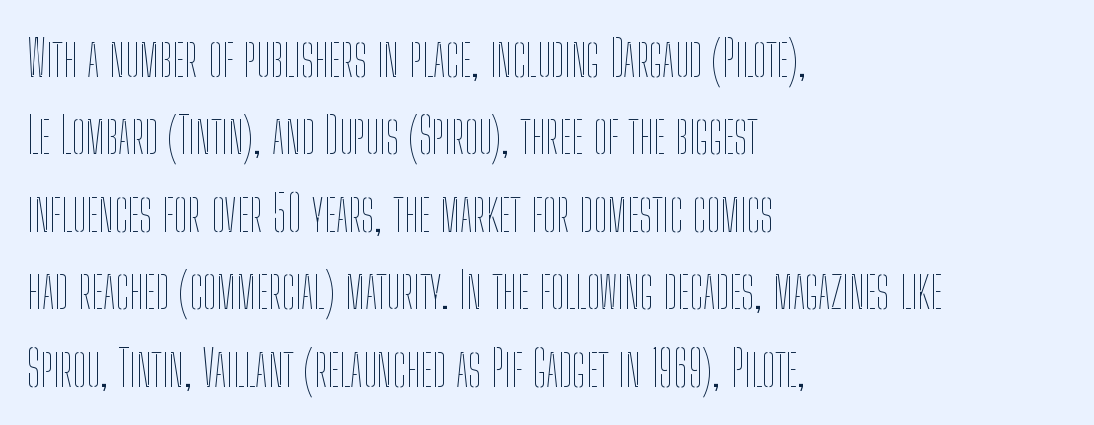
The image shows 50 px thin, condensed type, upright; set left-aligned, normal line spacing (1.55x), normal letter spacing, not underlined; low stroke contrast and a medium x-height.
